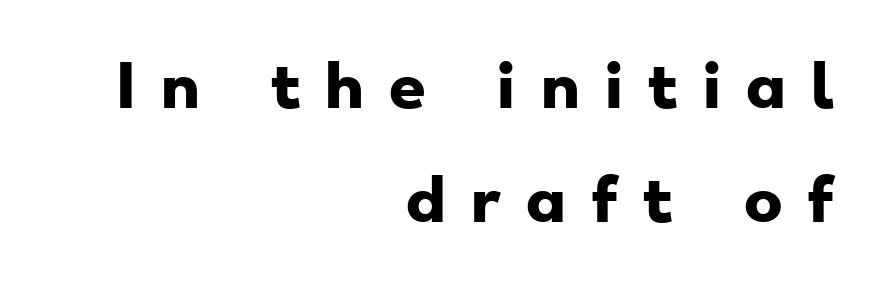
The image shows 58 px heavy, wide sans-serif type; set right-aligned, loose line spacing (1.96x), unusually wide letter spacing (+0.44 em), not underlined; low stroke contrast and a small x-height.
